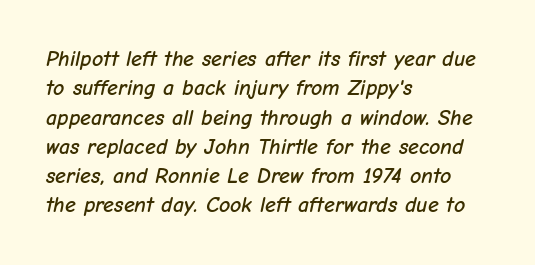
The image shows 22 px text type, italic (leaning right); set left-aligned, normal line spacing (1.33x), normal letter spacing, not underlined.
